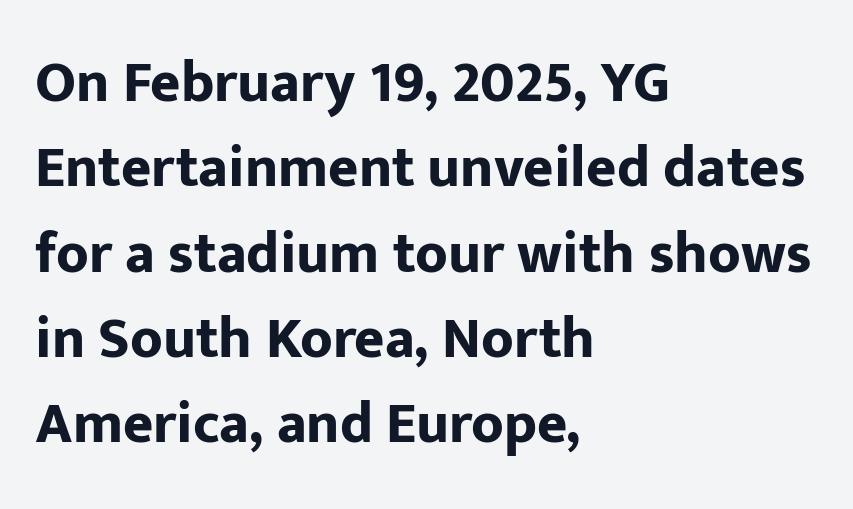
The rendering uses a moderate line-height, typical for paragraphs. One-word summary of the alignment: left. Is there any slant? The stems are plumb. The text was rendered using a sans face with plain stroke endings.
